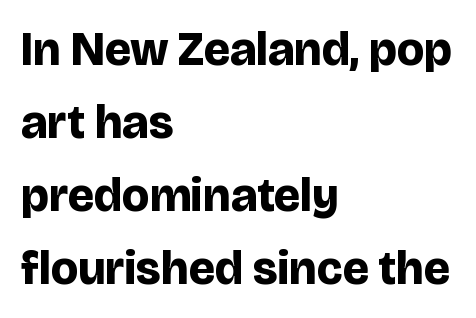
The image shows 47 px bold sans-serif type, upright; set left-aligned, normal line spacing (1.55x), normal letter spacing, not underlined; low stroke contrast and a large x-height.
